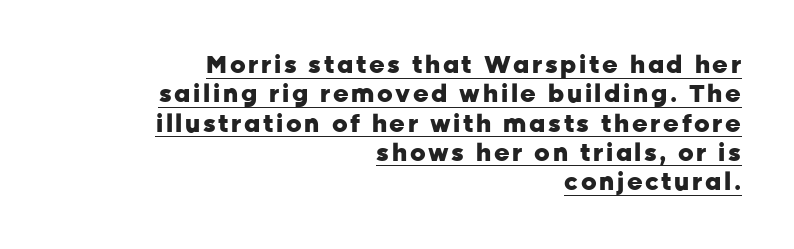
The image shows 24 px bold type, upright; set right-aligned, line spacing 1.22x, underlined.
